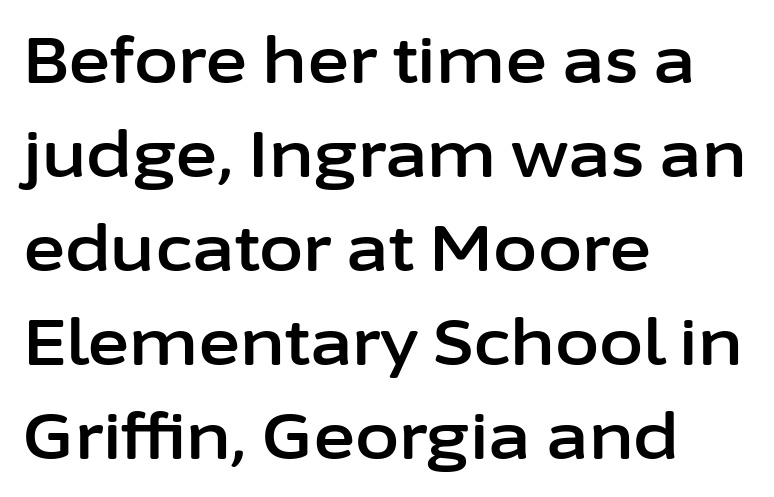
Q: Is the text italic (slanted)? A: No, it is upright.
Q: Is the typeface a serif or a sans-serif typeface? A: Sans-serif.
Q: Is the text underlined? A: No.
Q: How is the paragraph aligned? A: Left-aligned.
Q: Is the spacing between letters normal or unusually wide? A: Normal.
Q: Is the spacing between lines tight, normal or loose? A: Normal.
Q: Width (condensed, normal, or wide)? A: Normal.
Q: Stroke contrast? A: Low.
Q: x-height? A: Medium.
Q: Monospaced? A: No.
